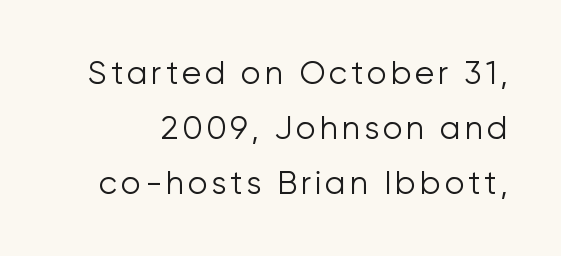
{"serif": "no", "italic": "no", "bold": "no", "weight": "light", "width": "normal", "stroke_contrast": "low", "x_height": "medium", "monospaced": "no", "underline": "no", "line_spacing_ratio": 1.72, "glyph_px": 32}
